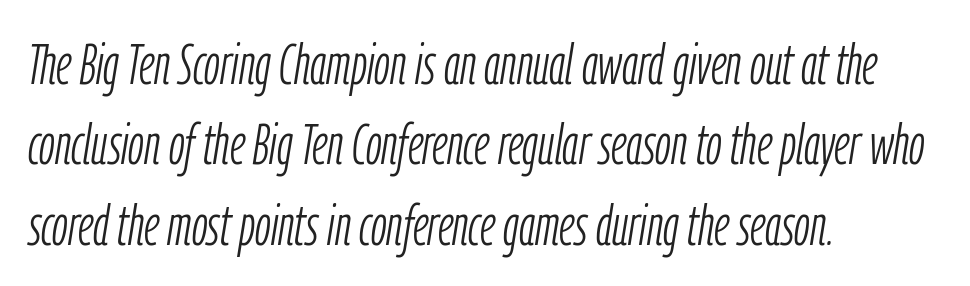
Each new line begins a customary step beneath the previous one. A typesetter would call this zero additional tracking. Weight: in the light-to-regular range. It's the slanting kind of type. The strip under each line holds only bare page. Spacing verdict: proportional, widths tailored to each character.
